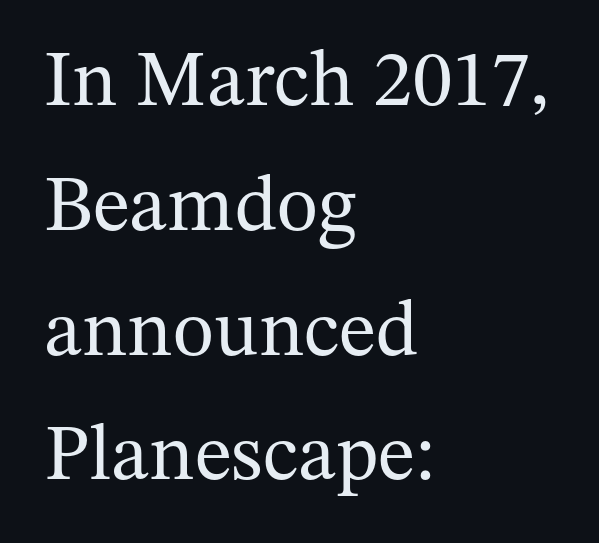
The image shows 79 px regular-weight serif type, upright; set left-aligned, normal line spacing (1.58x), normal letter spacing, not underlined; medium stroke contrast and a medium x-height.
